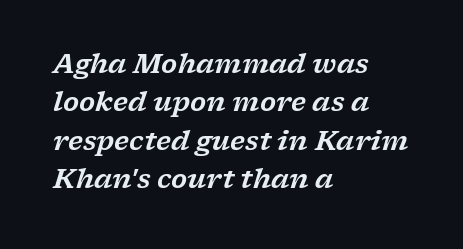
{"italic": "yes", "lean": "right", "slant_degrees": 17, "underline": "no", "align": "left", "line_spacing": "normal", "line_spacing_ratio": 1.48, "letter_spacing": "normal", "letter_spacing_em": 0.0, "glyph_px": 26}
